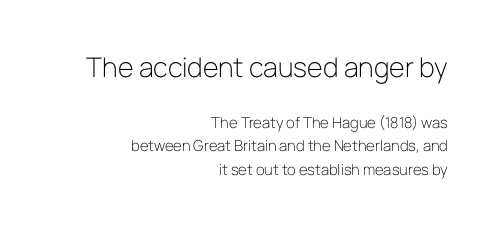
The tracking reads as untouched default to a designer's eye. Which chunk is bigger? The first one — the top block dwarfs the bottom. Vertical strokes here are truly vertical. A flush-right, rag-left setting is used for this passage.
